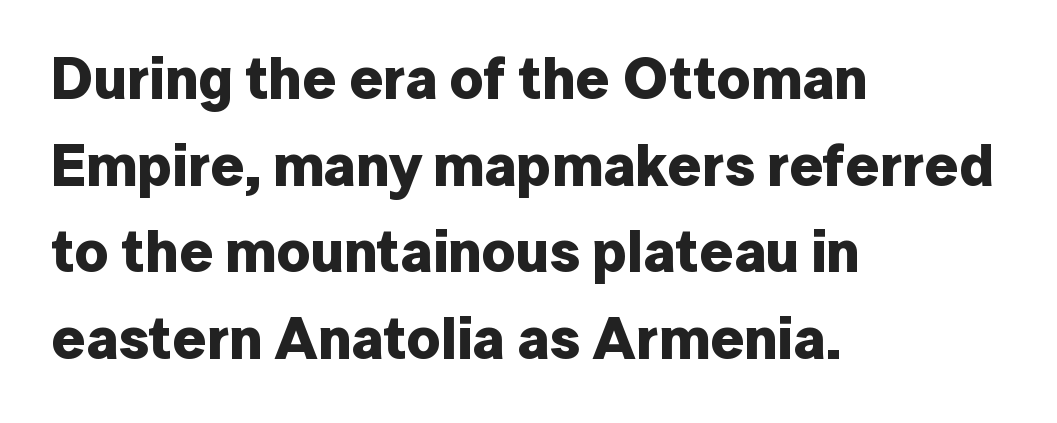
{"serif": "no", "italic": "no", "bold": "yes", "weight": "bold", "width": "normal", "stroke_contrast": "low", "x_height": "medium", "monospaced": "no", "underline": "no", "align": "left", "line_spacing": "normal", "line_spacing_ratio": 1.47, "letter_spacing": "normal", "letter_spacing_em": 0.0, "glyph_px": 59}
